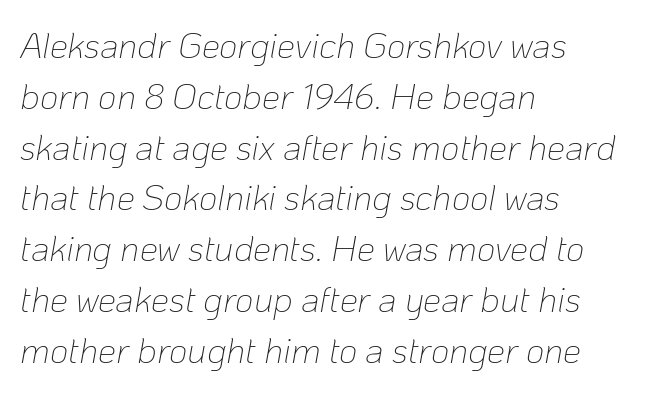
The image shows 36 px thin type, italic (leaning right); set left-aligned, normal line spacing (1.41x), normal letter spacing, not underlined; low stroke contrast and a medium x-height.
